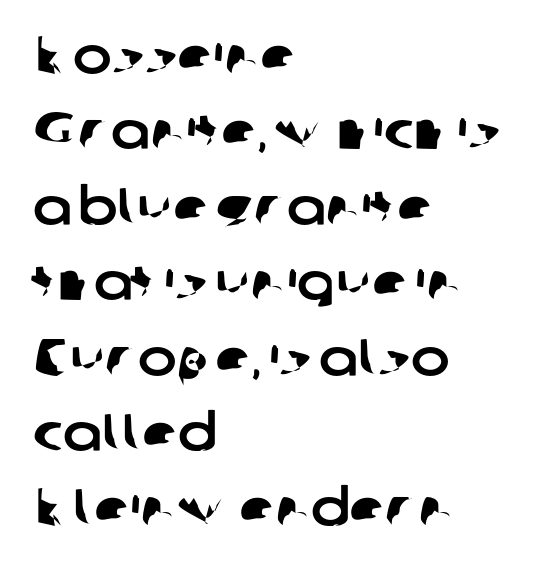
Q: Is the typeface a serif or a sans-serif typeface? A: Sans-serif.
Q: Is the text underlined? A: No.
Q: How is the paragraph aligned? A: Left-aligned.
Q: Is the spacing between letters normal or unusually wide? A: Normal.
Q: Is the spacing between lines tight, normal or loose? A: Normal.
Q: Width (condensed, normal, or wide)? A: Normal.
Q: Stroke contrast? A: Low.
Q: x-height? A: Medium.
Q: Monospaced? A: No.
